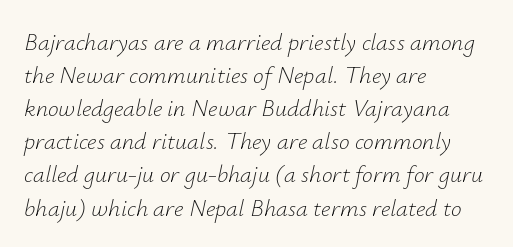
{"italic": "yes", "lean": "right", "slant_degrees": 12, "bold": "no", "underline": "no", "align": "left", "line_spacing": "normal", "line_spacing_ratio": 1.38, "letter_spacing": "normal", "letter_spacing_em": 0.0, "glyph_px": 24}
